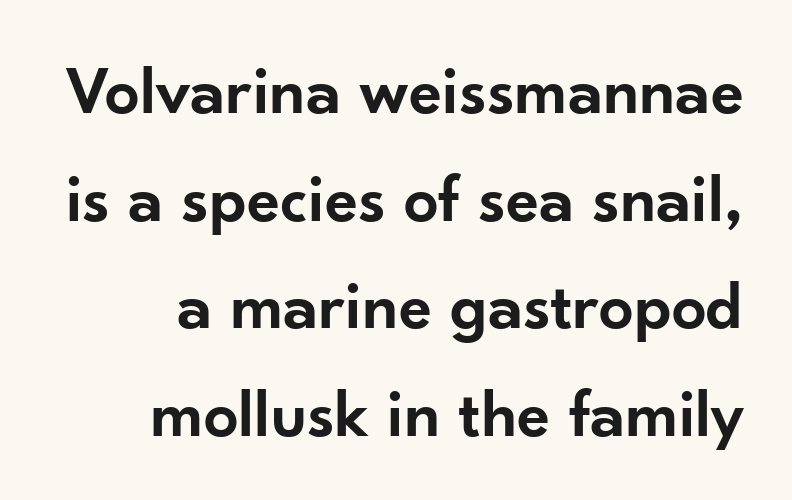
Nobody drew a line under any word here. The rendering uses natural spacing where letterforms have individual widths. A typesetter would mark this as roman, not italic. Each word holds together tightly as a unit, with standard inter-letter gaps. Typographic density is moderately raised because the face is semibold.
